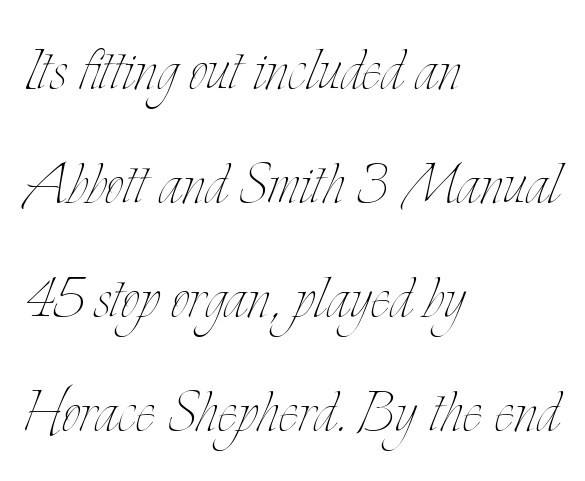
Q: Is the text bold? A: No.
Q: Is the text italic (slanted)? A: Yes.
Q: Is the text underlined? A: No.
Q: How is the paragraph aligned? A: Left-aligned.
Q: Is the spacing between letters normal or unusually wide? A: Normal.
Q: Is the spacing between lines tight, normal or loose? A: Normal.
Q: Width (condensed, normal, or wide)? A: Condensed.
Q: Stroke contrast? A: Low.
Q: x-height? A: Small.
Q: Monospaced? A: No.
